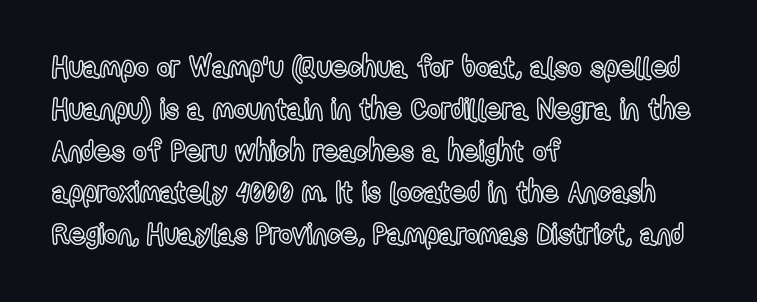
Q: Is the text italic (slanted)? A: No, it is upright.
Q: Is the text underlined? A: No.
Q: How is the paragraph aligned? A: Left-aligned.
Q: Is the spacing between letters normal or unusually wide? A: Normal.
Q: Is the spacing between lines tight, normal or loose? A: Normal.
Q: Width (condensed, normal, or wide)? A: Condensed.
Q: x-height? A: Medium.
Q: Monospaced? A: No.
